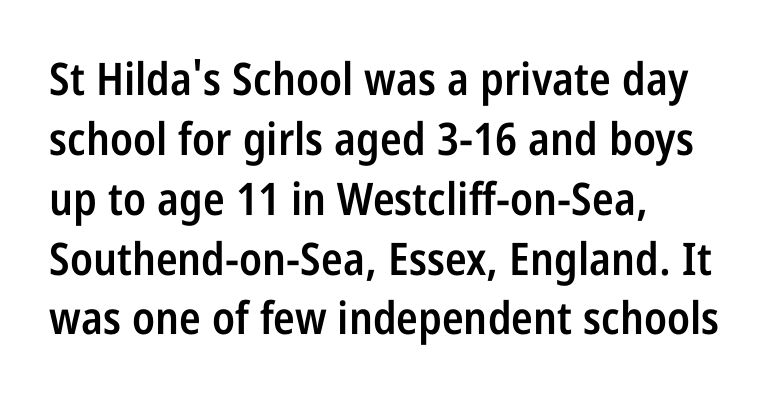
The gaps between neighbouring characters are ordinary and unremarkable. Does the leading feel generous? No, just average. One-word summary of the alignment: left. The letters stand straight up with perfectly vertical stems. Decoration check: the copy has no underline. Emphasis by weight is partial: semibold.
